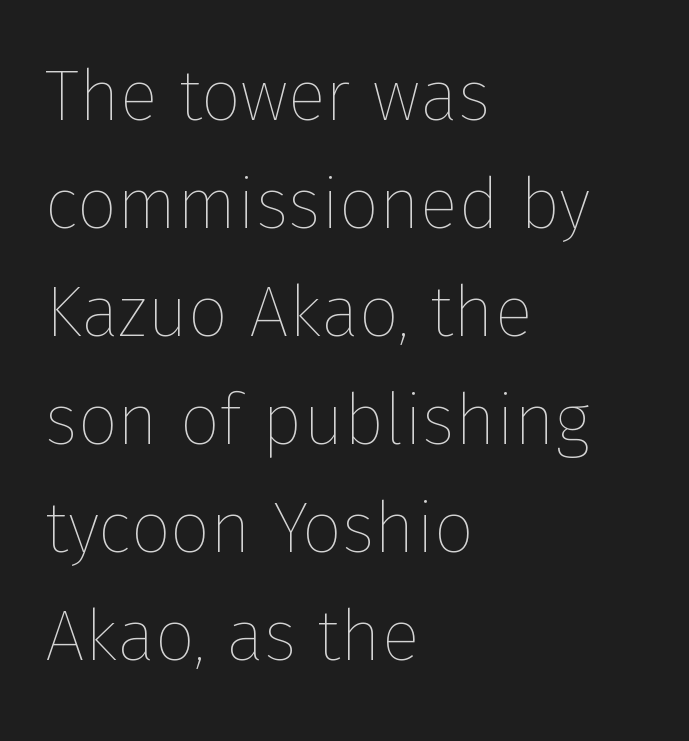
Is there much room between lines? A standard amount, neither cramped nor airy. Type without underlining. This is not heavy type; no bold has been used. Here the designer chose a conventional face with non-uniform glyph widths. The axis of the letterforms is exactly vertical.
